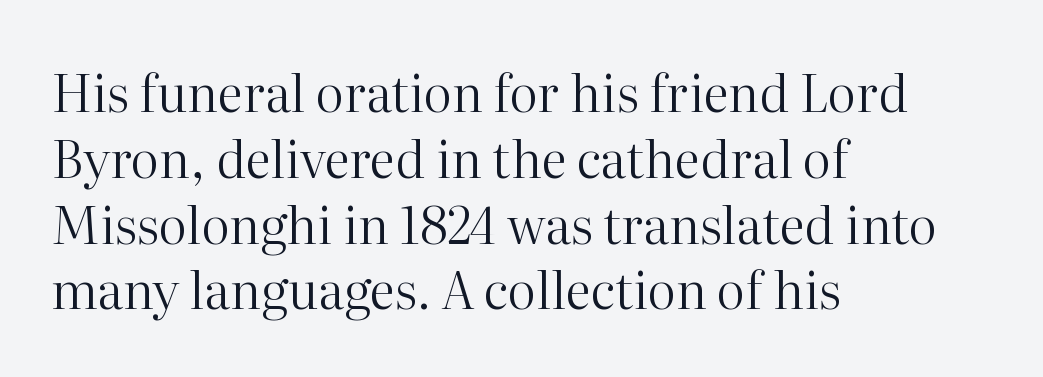
Are there feet on the stems? There are — it's a serif. These lines are rendered in a variable-pitch font. The passage shown has conventional tracking throughout. The foot of each line stays bare and open. The font is comparable to plain body text, perhaps lighter. Teacher's note: observe the even left margin — that is flush-left alignment.
